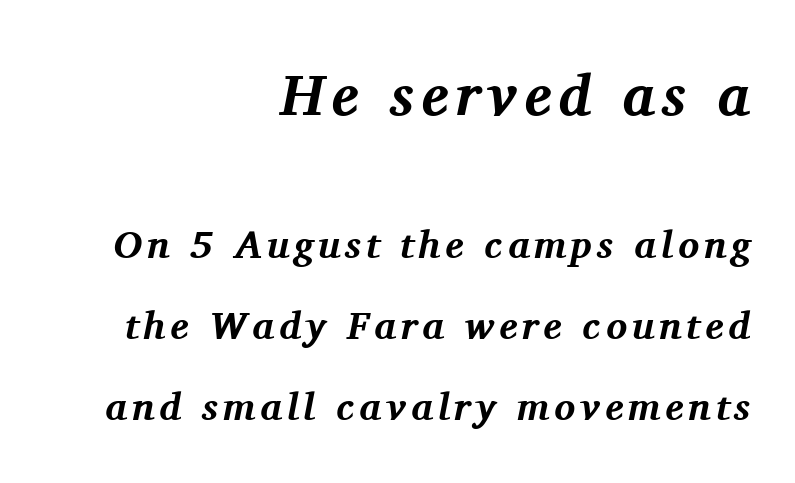
The image shows 58 px bold serif type, italic (leaning right); set right-aligned, loose line spacing (2.07x), not underlined; the first (top) block is 1.49x larger; medium stroke contrast and a medium x-height.
